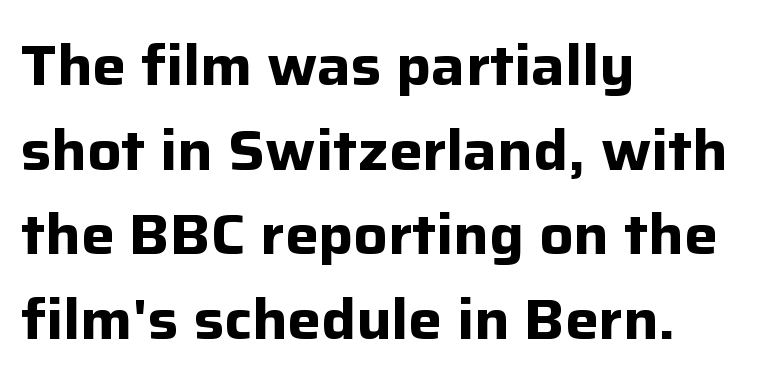
Q: Is the text bold? A: Yes.
Q: Is the text italic (slanted)? A: No, it is upright.
Q: Is the typeface a serif or a sans-serif typeface? A: Sans-serif.
Q: Is the text underlined? A: No.
Q: How is the paragraph aligned? A: Left-aligned.
Q: Is the spacing between letters normal or unusually wide? A: Normal.
Q: Is the spacing between lines tight, normal or loose? A: Normal.
Q: Width (condensed, normal, or wide)? A: Normal.
Q: Stroke contrast? A: Low.
Q: x-height? A: Medium.
Q: Monospaced? A: No.
